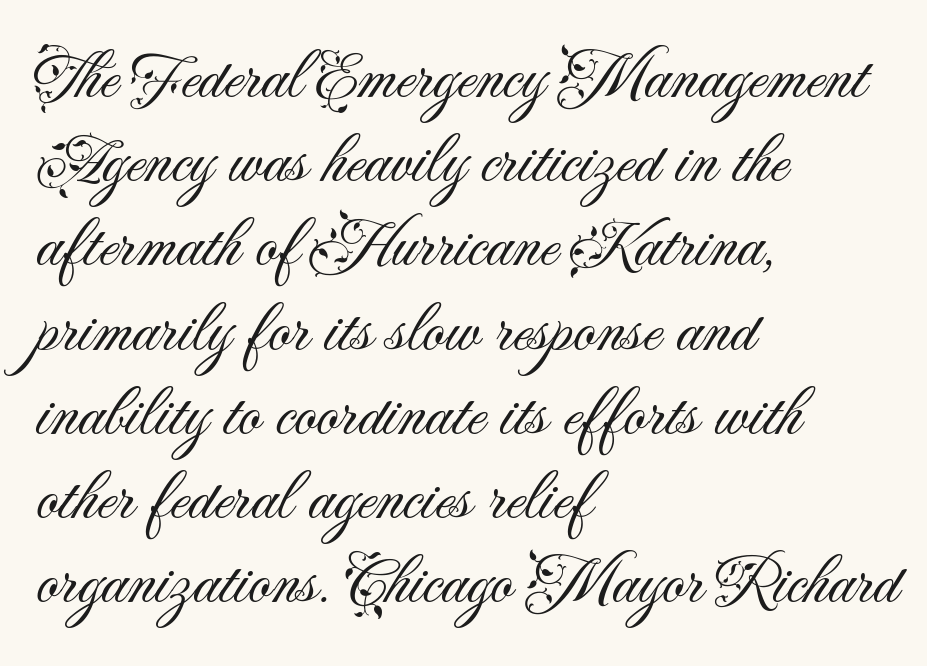
Q: Is the text bold? A: No.
Q: Is the text italic (slanted)? A: Yes.
Q: Is the typeface a serif or a sans-serif typeface? A: Sans-serif.
Q: Is the text underlined? A: No.
Q: How is the paragraph aligned? A: Left-aligned.
Q: Is the spacing between letters normal or unusually wide? A: Normal.
Q: Width (condensed, normal, or wide)? A: Normal.
Q: Stroke contrast? A: Medium.
Q: x-height? A: Small.
Q: Monospaced? A: No.
